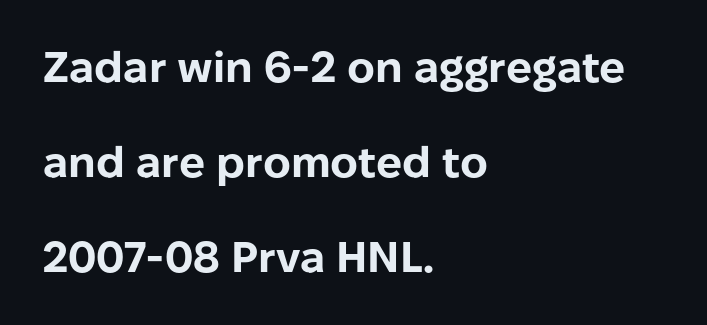
Quick note: underline off. Is there much room between lines? Yes — plenty of vertical air separates them. Character widths vary here, with narrow letters taking less room than wide ones. Tracking here is standard; glyphs follow each other at the usual distance.
